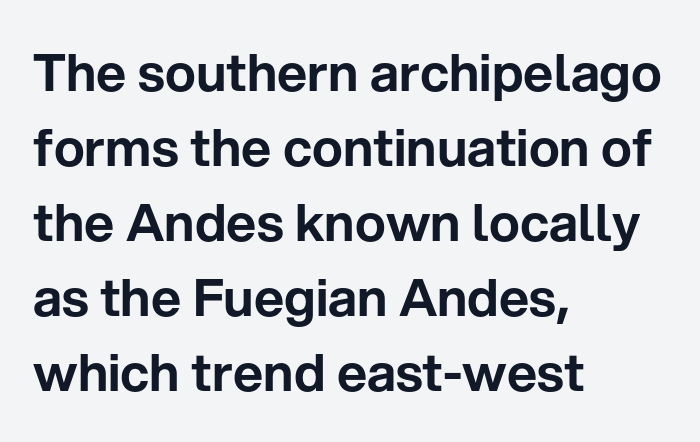
The image shows 52 px sans-serif type, upright; set left-aligned, normal line spacing (1.44x), normal letter spacing, not underlined; low stroke contrast and a medium x-height.
